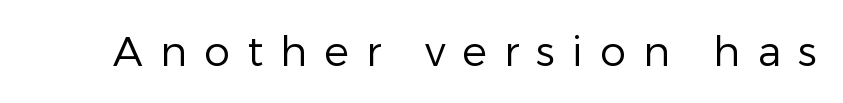
The image shows 41 px regular-weight sans-serif type, upright; set unusually wide letter spacing (+0.42 em), not underlined; low stroke contrast and a medium x-height.
